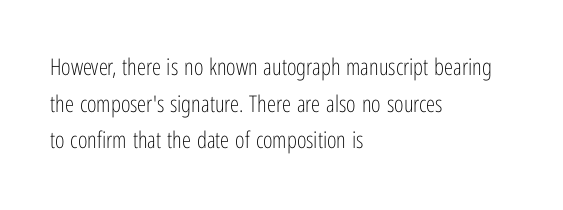
Notice how descenders clear the ascenders below comfortably — that's standard leading. Heft: none added — not bold. Posture: upright roman. The tracking reads as untouched default to a designer's eye. If you drew a ruler down the left edge, every line would touch it.
